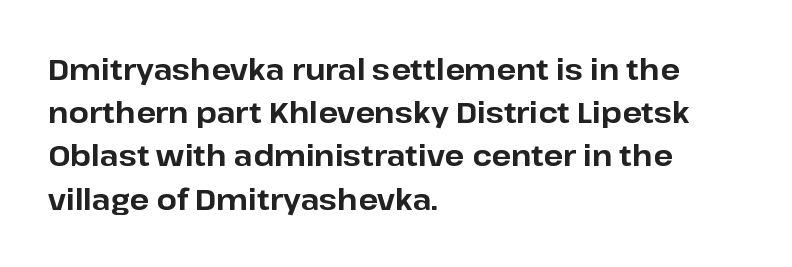
Q: Is the text bold? A: Yes.
Q: Is the text italic (slanted)? A: No, it is upright.
Q: Is the typeface a serif or a sans-serif typeface? A: Sans-serif.
Q: Is the text underlined? A: No.
Q: How is the paragraph aligned? A: Left-aligned.
Q: Is the spacing between letters normal or unusually wide? A: Normal.
Q: Is the spacing between lines tight, normal or loose? A: Normal.
Q: Width (condensed, normal, or wide)? A: Normal.
Q: Stroke contrast? A: Low.
Q: x-height? A: Medium.
Q: Monospaced? A: No.
